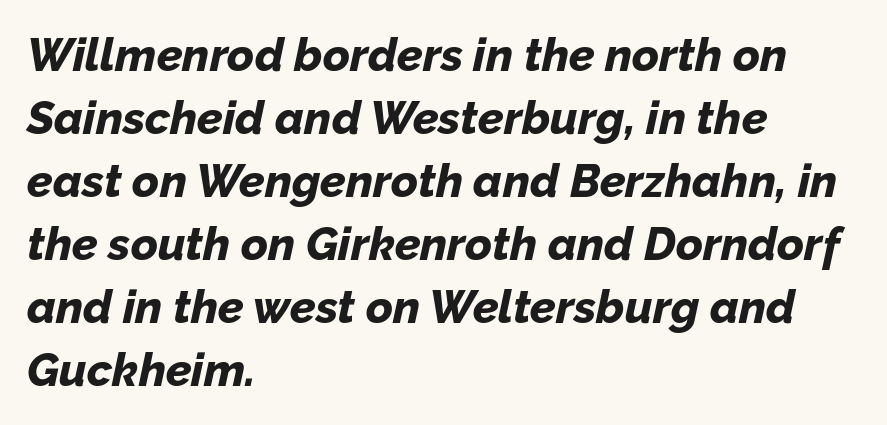
The image shows 46 px bold type, italic (leaning right); set left-aligned, normal line spacing (1.37x), normal letter spacing, not underlined; low stroke contrast and a medium x-height.
